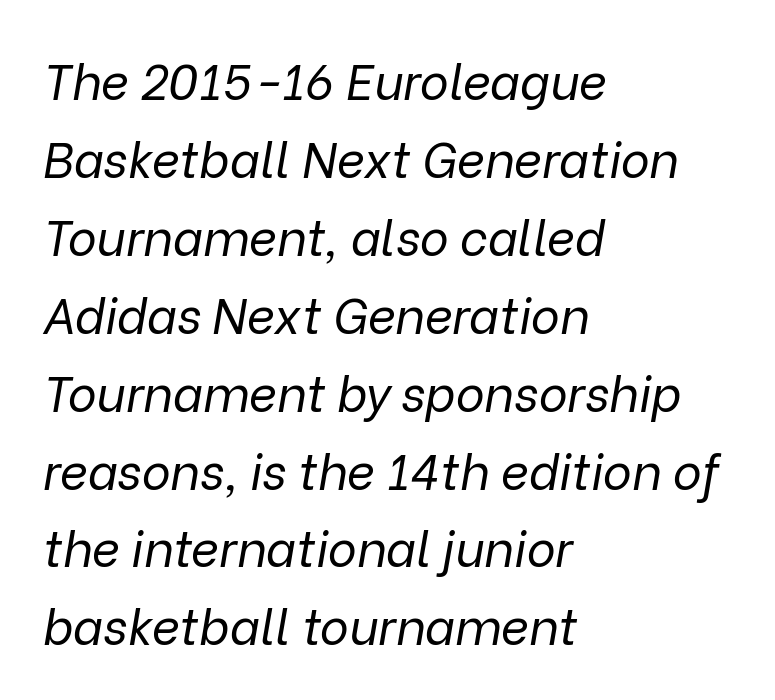
The image shows 49 px regular-weight type, italic (leaning right); set left-aligned, normal line spacing (1.59x), normal letter spacing, not underlined; low stroke contrast and a medium x-height.
